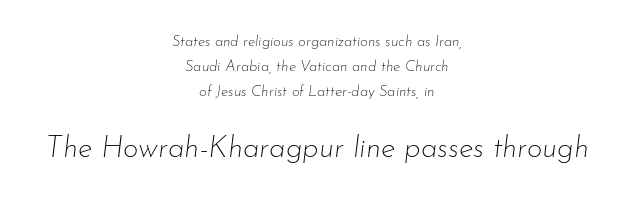
The image shows 30 px thin type, italic (leaning right); set centered, normal line spacing (1.68x), normal letter spacing, not underlined; the second (bottom) block is 2.0x larger; low stroke contrast and a small x-height.
